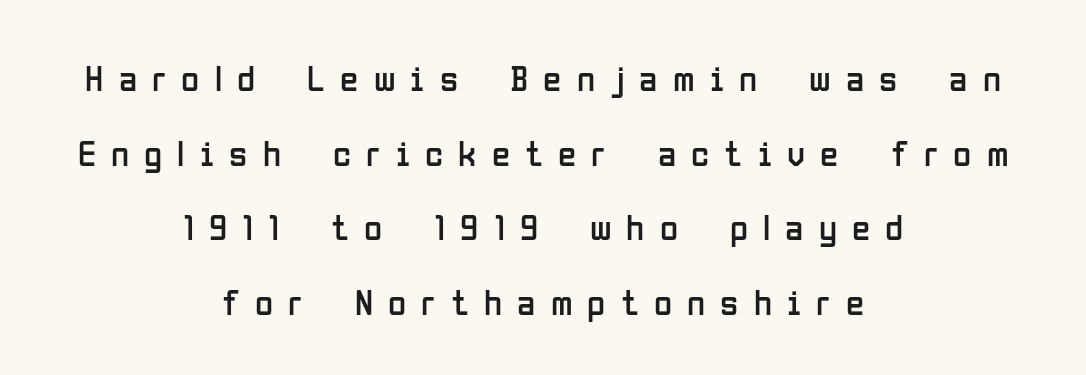
Q: Is the text bold? A: No.
Q: Is the text italic (slanted)? A: No, it is upright.
Q: Is the typeface a serif or a sans-serif typeface? A: Sans-serif.
Q: Is the text underlined? A: No.
Q: How is the paragraph aligned? A: Centered.
Q: Is the spacing between letters normal or unusually wide? A: Unusually wide.
Q: Is the spacing between lines tight, normal or loose? A: Loose.
Q: Width (condensed, normal, or wide)? A: Condensed.
Q: Stroke contrast? A: Low.
Q: x-height? A: Medium.
Q: Monospaced? A: No.
